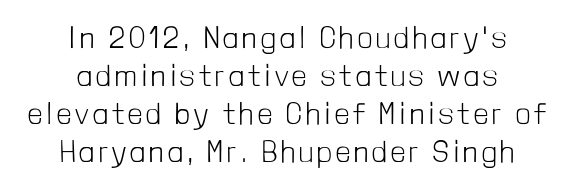
Q: Is the text bold? A: No.
Q: Is the text italic (slanted)? A: No, it is upright.
Q: Is the typeface a serif or a sans-serif typeface? A: Sans-serif.
Q: Is the text underlined? A: No.
Q: How is the paragraph aligned? A: Centered.
Q: Width (condensed, normal, or wide)? A: Condensed.
Q: Stroke contrast? A: Low.
Q: x-height? A: Medium.
Q: Monospaced? A: No.
